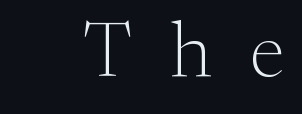
{"serif": "yes", "italic": "no", "bold": "no", "weight": "light", "width": "normal", "stroke_contrast": "medium", "x_height": "small", "monospaced": "no", "underline": "no", "letter_spacing": "wide", "letter_spacing_em": 0.49, "glyph_px": 79}
